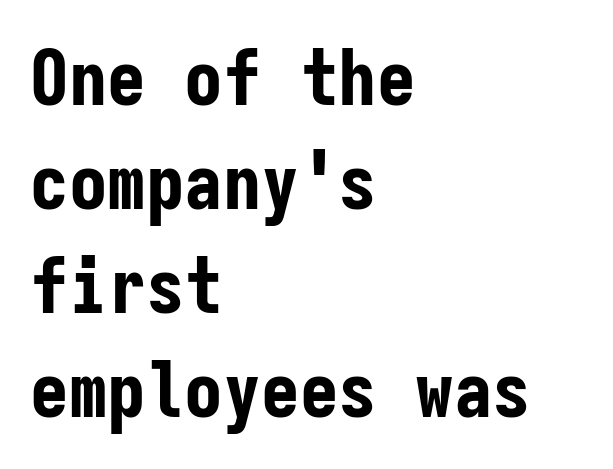
Clear beneath every line of the passage. The passage shown has conventional tracking throughout. On the weight axis this lands at bold, roughly 700. What kind of face is this? One without serifs — a sans. Note the uniform advance width — an 'i' takes as much space as an 'm'.
